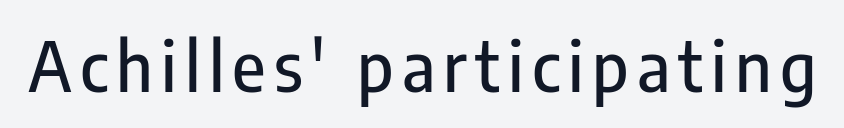
Q: Is the text italic (slanted)? A: No, it is upright.
Q: Is the typeface a serif or a sans-serif typeface? A: Sans-serif.
Q: Is the text underlined? A: No.
Q: Width (condensed, normal, or wide)? A: Condensed.
Q: Stroke contrast? A: Low.
Q: x-height? A: Medium.
Q: Monospaced? A: No.
